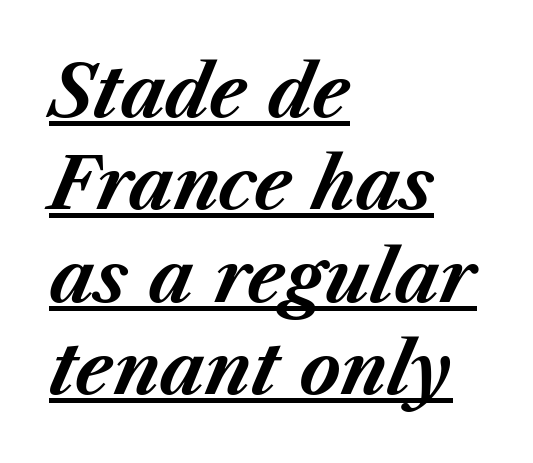
The image shows 70 px bold type, italic (leaning right); set left-aligned, normal line spacing (1.32x), normal letter spacing, underlined; medium stroke contrast and a medium x-height.
